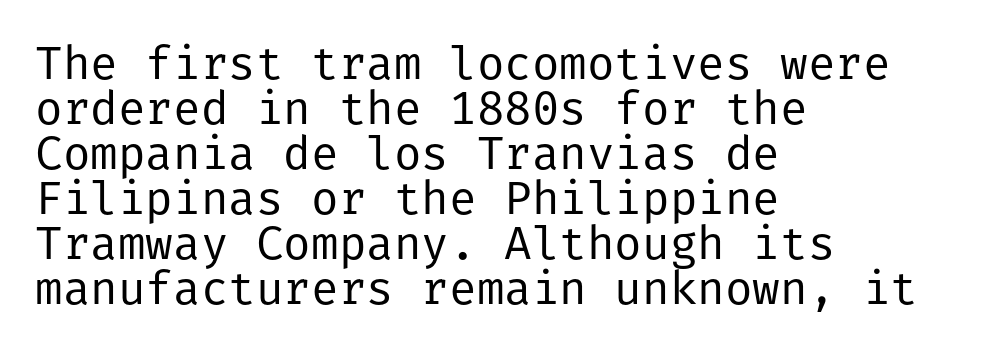
Q: Is the text bold? A: No.
Q: Is the text italic (slanted)? A: No, it is upright.
Q: Is the typeface a serif or a sans-serif typeface? A: Sans-serif.
Q: Is the text underlined? A: No.
Q: How is the paragraph aligned? A: Left-aligned.
Q: Is the spacing between letters normal or unusually wide? A: Normal.
Q: Is the spacing between lines tight, normal or loose? A: Tight.
Q: Width (condensed, normal, or wide)? A: Normal.
Q: Stroke contrast? A: Low.
Q: x-height? A: Medium.
